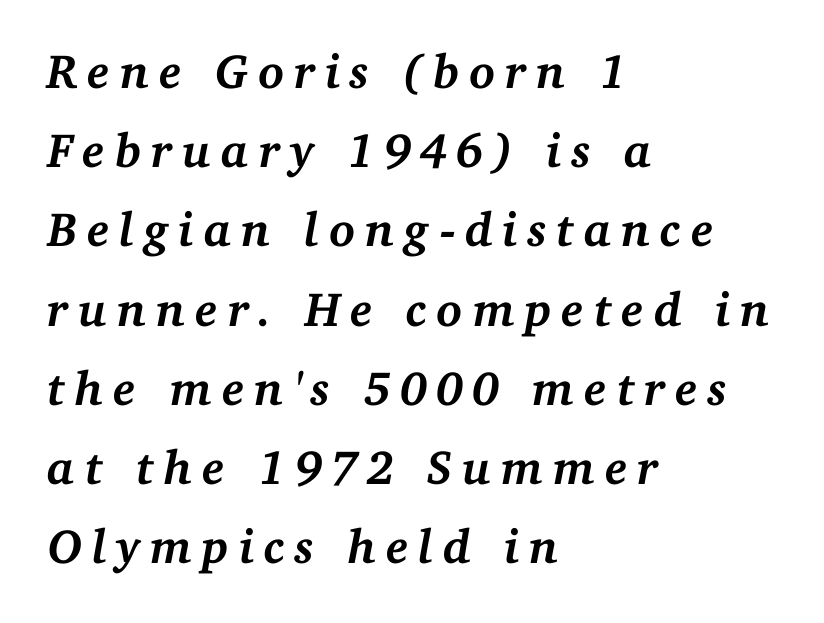
{"serif": "yes", "italic": "yes", "lean": "right", "slant_degrees": 11, "bold": "yes", "weight": "semibold", "width": "normal", "stroke_contrast": "medium", "x_height": "medium", "monospaced": "no", "underline": "no", "align": "left", "line_spacing": "normal", "line_spacing_ratio": 1.65, "letter_spacing": "wide", "letter_spacing_em": 0.2, "glyph_px": 48}
